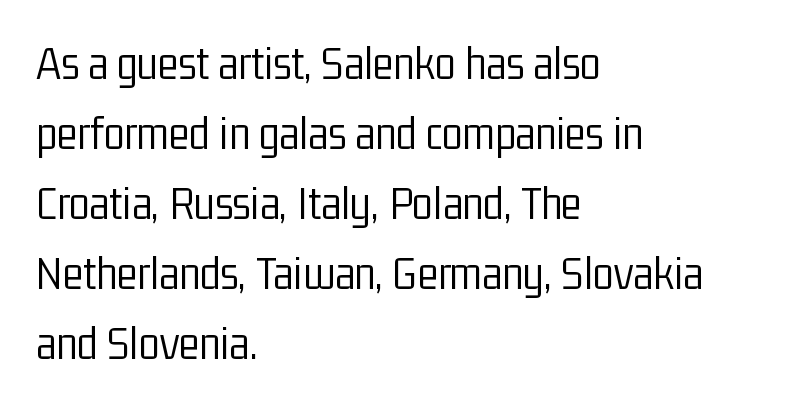
Q: Is the text bold? A: No.
Q: Is the text italic (slanted)? A: No, it is upright.
Q: Is the typeface a serif or a sans-serif typeface? A: Sans-serif.
Q: Is the text underlined? A: No.
Q: How is the paragraph aligned? A: Left-aligned.
Q: Is the spacing between letters normal or unusually wide? A: Normal.
Q: Is the spacing between lines tight, normal or loose? A: Normal.
Q: Width (condensed, normal, or wide)? A: Condensed.
Q: Stroke contrast? A: Low.
Q: x-height? A: Medium.
Q: Monospaced? A: No.
